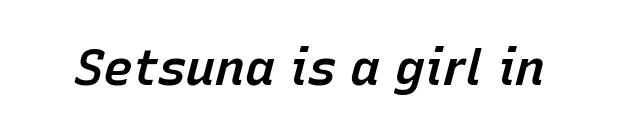
Q: Is the text bold? A: Semi-bold.
Q: Is the text italic (slanted)? A: Yes, it leans right by about 15 degrees.
Q: Is the text underlined? A: No.
Q: Is the spacing between letters normal or unusually wide? A: Normal.
Q: Width (condensed, normal, or wide)? A: Normal.
Q: Stroke contrast? A: Low.
Q: x-height? A: Medium.
Q: Monospaced? A: No.
